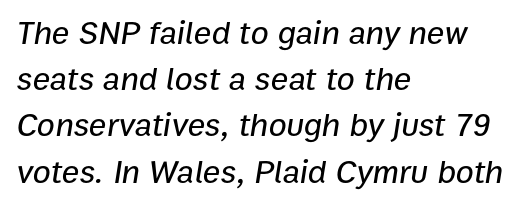
One glance says typical: line gaps are just what's usual. Horizontal alignment here is leftward, the default for most running prose. Students, note that the glyphs here touch the page at normal intervals. These lines are rendered in a variable-pitch font.
